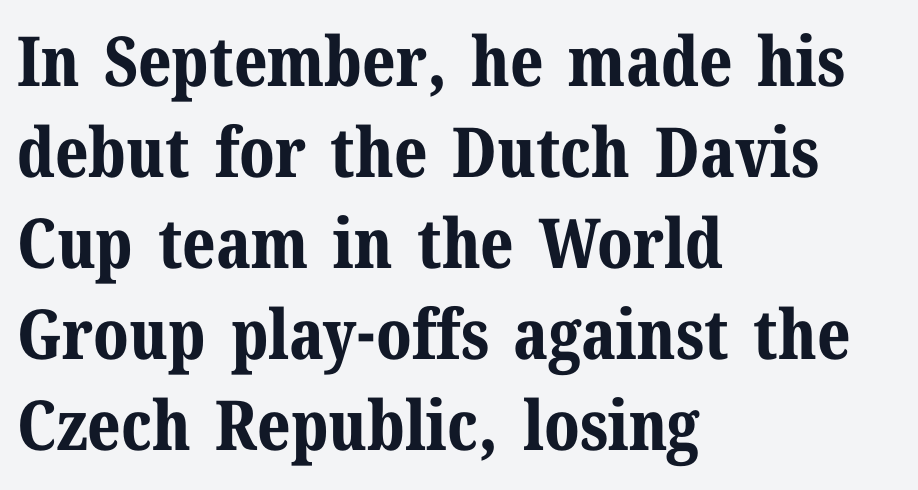
Q: Is the text bold? A: Yes.
Q: Is the text italic (slanted)? A: No, it is upright.
Q: Is the typeface a serif or a sans-serif typeface? A: Serif.
Q: Is the text underlined? A: No.
Q: How is the paragraph aligned? A: Left-aligned.
Q: Is the spacing between letters normal or unusually wide? A: Normal.
Q: Is the spacing between lines tight, normal or loose? A: Normal.
Q: Width (condensed, normal, or wide)? A: Normal.
Q: Stroke contrast? A: Medium.
Q: x-height? A: Medium.
Q: Monospaced? A: No.
